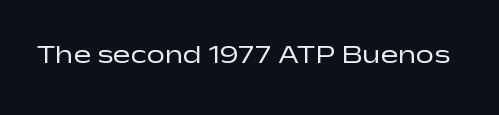
{"italic": "no", "bold": "no", "underline": "no", "letter_spacing": "normal", "letter_spacing_em": 0.0, "glyph_px": 26}
